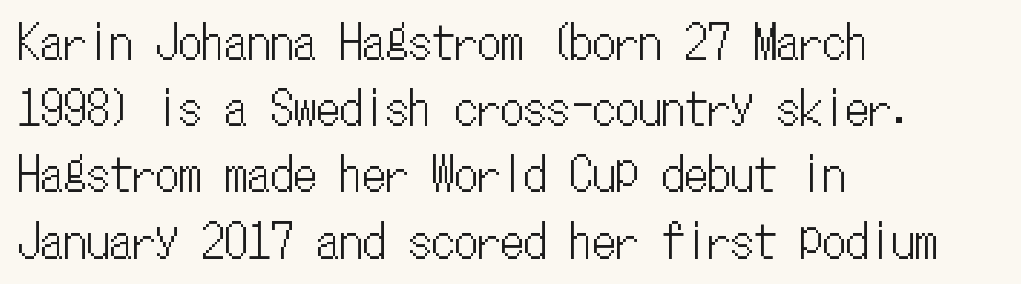
The lettering stays uniformly vertical, giving the passage a roman look. Line beginnings align vertically; line endings do not. This sample uses plain, unmodified letter spacing. One glance says typical: line gaps are just what's usual.
